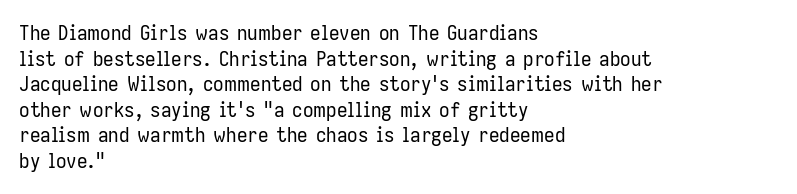
{"italic": "no", "bold": "no", "underline": "no", "align": "left", "line_spacing_ratio": 1.22, "letter_spacing": "normal", "letter_spacing_em": 0.0, "glyph_px": 21}
